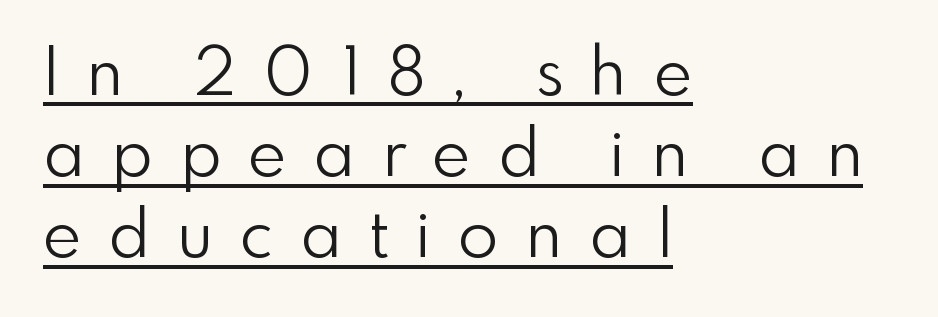
{"serif": "no", "italic": "no", "bold": "no", "weight": "light", "width": "normal", "x_height": "small", "monospaced": "no", "underline": "yes", "align": "left", "line_spacing_ratio": 1.23, "letter_spacing": "wide", "letter_spacing_em": 0.41, "glyph_px": 66}
